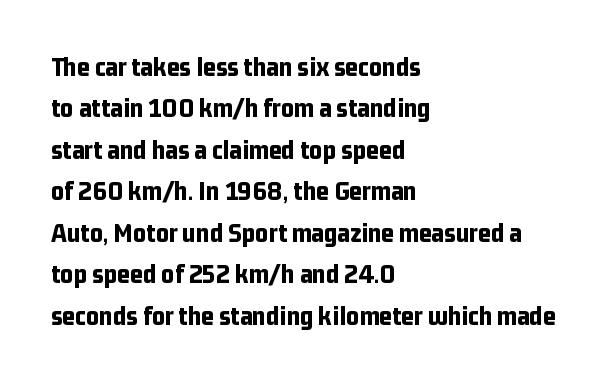
Q: Is the text bold? A: Yes.
Q: Is the text italic (slanted)? A: No, it is upright.
Q: Is the typeface a serif or a sans-serif typeface? A: Sans-serif.
Q: Is the text underlined? A: No.
Q: How is the paragraph aligned? A: Left-aligned.
Q: Is the spacing between letters normal or unusually wide? A: Normal.
Q: Is the spacing between lines tight, normal or loose? A: Normal.
Q: Width (condensed, normal, or wide)? A: Condensed.
Q: Stroke contrast? A: Low.
Q: x-height? A: Medium.
Q: Monospaced? A: No.
